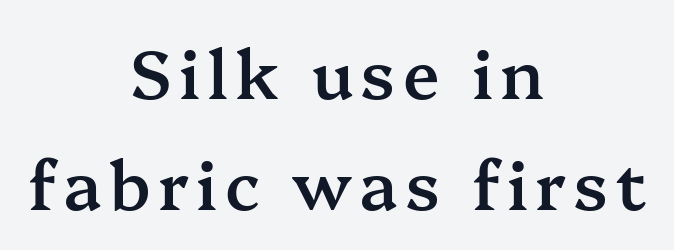
{"serif": "yes", "italic": "no", "bold": "semi", "weight": "semibold", "width": "normal", "stroke_contrast": "medium", "x_height": "medium", "monospaced": "no", "underline": "no", "align": "center", "line_spacing": "normal", "line_spacing_ratio": 1.65, "glyph_px": 67}
